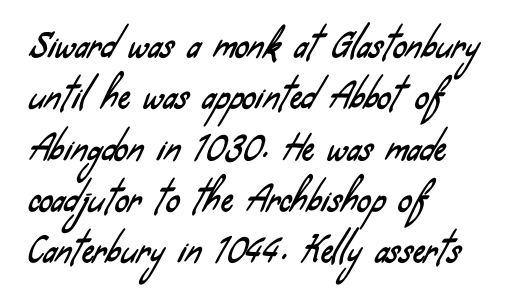
The leading is moderate, giving the passage an even texture. Note: no serifs on the glyphs. Proportional: the letters do not fall into vertical columns. The setting favours the left margin, as ordinary paragraphs usually do.
